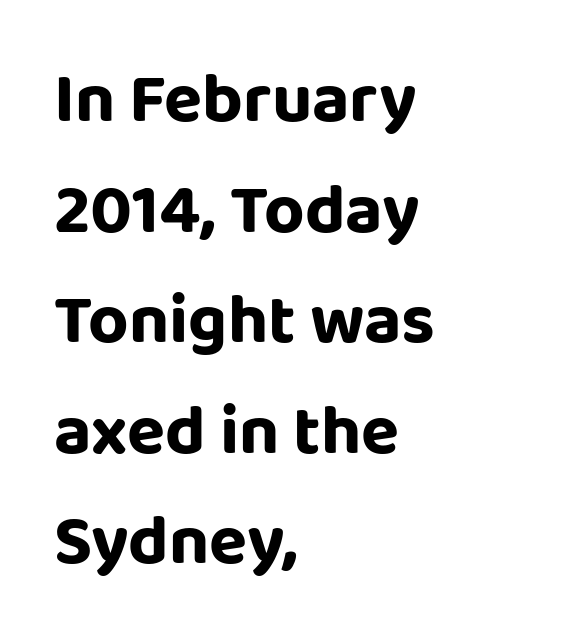
The image shows 70 px sans-serif type, upright; set left-aligned, normal line spacing (1.58x), normal letter spacing, not underlined; low stroke contrast and a large x-height.
